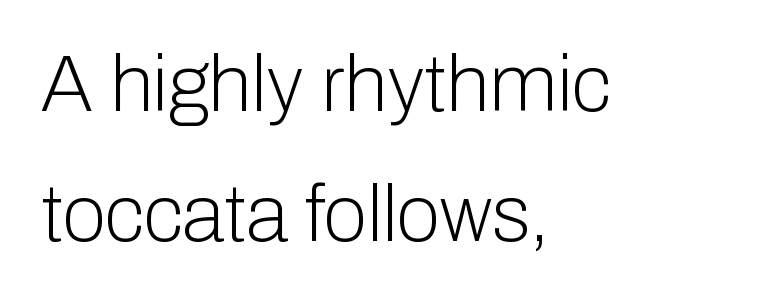
Q: Is the text bold? A: No.
Q: Is the text italic (slanted)? A: No, it is upright.
Q: Is the typeface a serif or a sans-serif typeface? A: Sans-serif.
Q: Is the text underlined? A: No.
Q: How is the paragraph aligned? A: Left-aligned.
Q: Is the spacing between letters normal or unusually wide? A: Normal.
Q: Is the spacing between lines tight, normal or loose? A: Normal.
Q: Width (condensed, normal, or wide)? A: Normal.
Q: Stroke contrast? A: Low.
Q: x-height? A: Medium.
Q: Monospaced? A: No.
